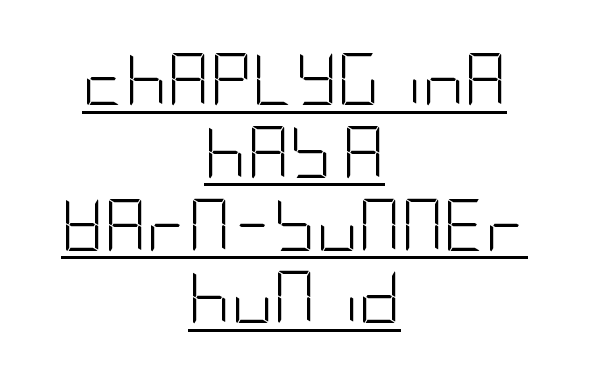
Q: Is the text bold? A: No.
Q: Is the text italic (slanted)? A: No, it is upright.
Q: Is the typeface a serif or a sans-serif typeface? A: Sans-serif.
Q: Is the text underlined? A: Yes.
Q: How is the paragraph aligned? A: Centered.
Q: Is the spacing between letters normal or unusually wide? A: Normal.
Q: Is the spacing between lines tight, normal or loose? A: Normal.
Q: Width (condensed, normal, or wide)? A: Condensed.
Q: Stroke contrast? A: Low.
Q: x-height? A: Large.
